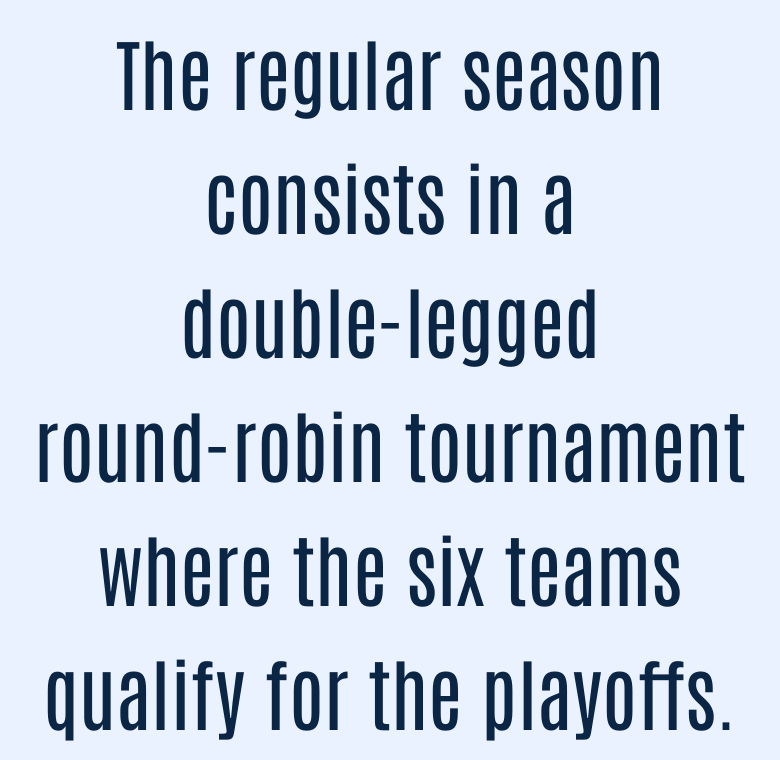
The type is set solid horizontally, with unmodified tracking. These lines sit exactly where default settings would place them. The letters look calm and open, with moderate or lighter stems. Only glyphs here, with clear space below each row.
